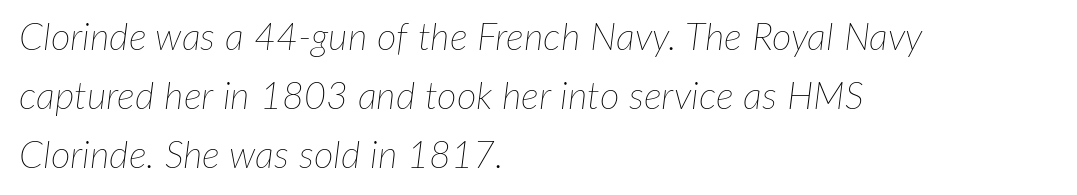
The image shows 38 px thin type, italic (leaning right); set left-aligned, normal line spacing (1.55x), normal letter spacing, not underlined; low stroke contrast and a medium x-height.
